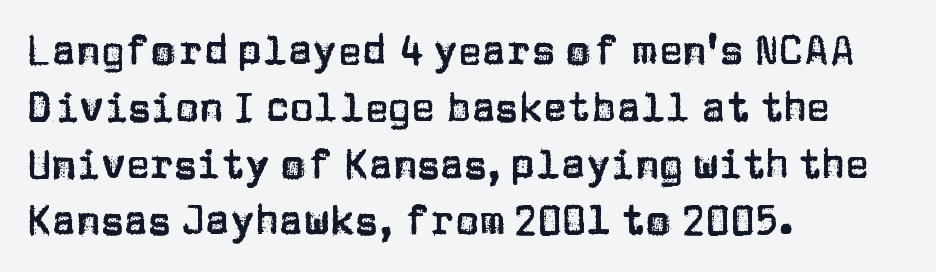
Q: Is the text italic (slanted)? A: No, it is upright.
Q: Is the typeface a serif or a sans-serif typeface? A: Sans-serif.
Q: Is the text underlined? A: No.
Q: How is the paragraph aligned? A: Left-aligned.
Q: Is the spacing between letters normal or unusually wide? A: Normal.
Q: Is the spacing between lines tight, normal or loose? A: Normal.
Q: Width (condensed, normal, or wide)? A: Normal.
Q: Stroke contrast? A: Low.
Q: x-height? A: Large.
Q: Monospaced? A: No.
